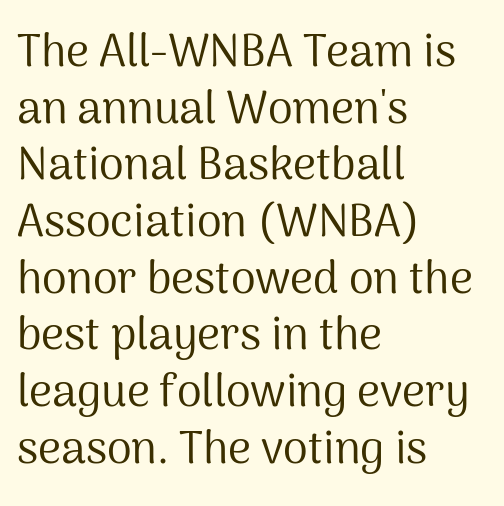
{"serif": "no", "italic": "no", "bold": "no", "weight": "regular", "width": "normal", "stroke_contrast": "medium", "x_height": "medium", "monospaced": "no", "underline": "no", "align": "left", "line_spacing": "normal", "line_spacing_ratio": 1.26, "letter_spacing": "normal", "letter_spacing_em": 0.0, "glyph_px": 45}
